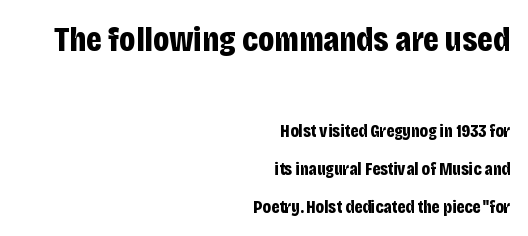
The image shows 35 px bold, condensed sans-serif type, upright; set right-aligned, loose line spacing (2.11x), normal letter spacing, not underlined; the first (top) block is 1.94x larger; low stroke contrast and a large x-height.
